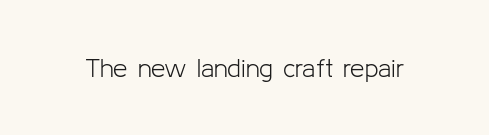
A roman cut, with each character standing at attention. Decoration check: the copy has no underline. The gaps between neighbouring characters are ordinary and unremarkable. Bold? No — there's no thickening of the strokes.
